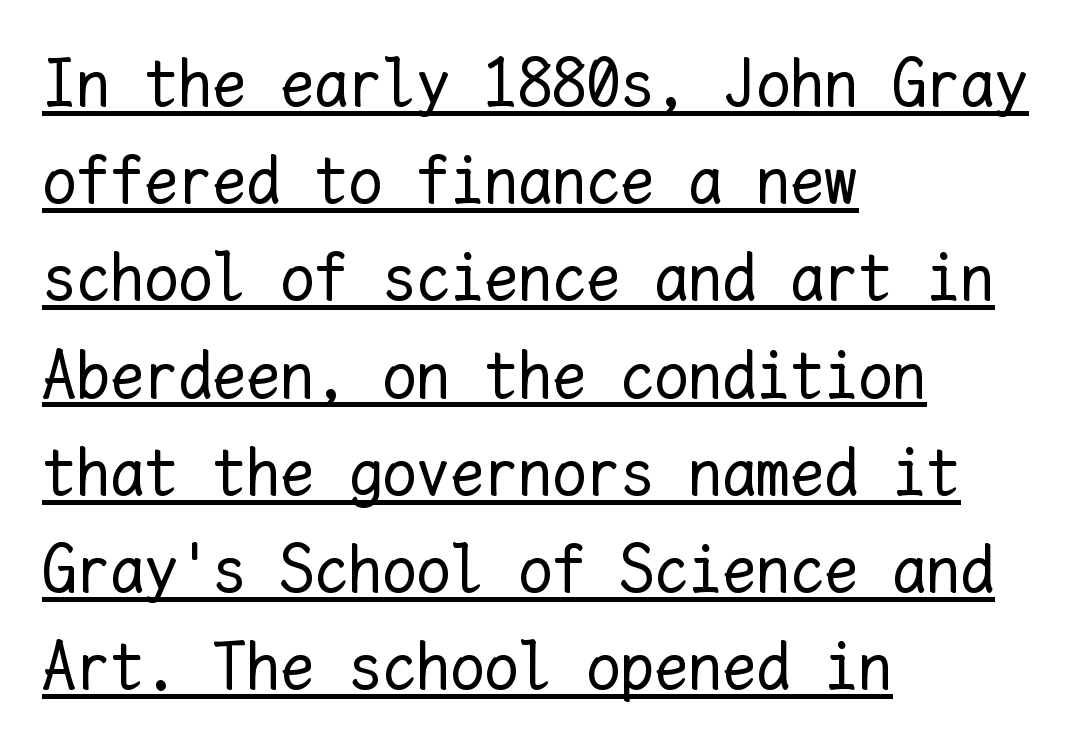
The passage is arranged the way most books set body copy — flush left. Every word sits above its own underline. The letters stand upright; this is a roman face. Reading down the column, the eye jumps a familiar distance to each next line. No extra tracking has been applied to these lines.
